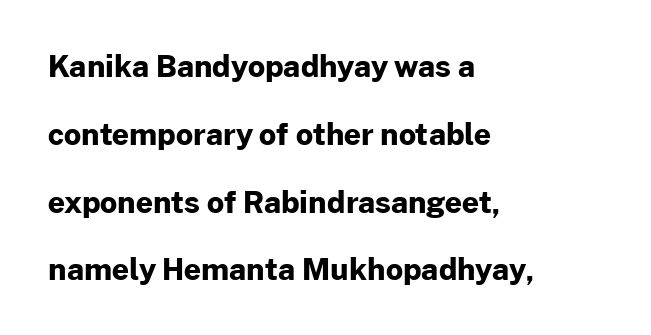
{"serif": "no", "italic": "no", "bold": "yes", "weight": "bold", "width": "normal", "stroke_contrast": "low", "x_height": "medium", "monospaced": "no", "underline": "no", "align": "left", "line_spacing": "loose", "line_spacing_ratio": 2.26, "letter_spacing": "normal", "letter_spacing_em": 0.0, "glyph_px": 30}
